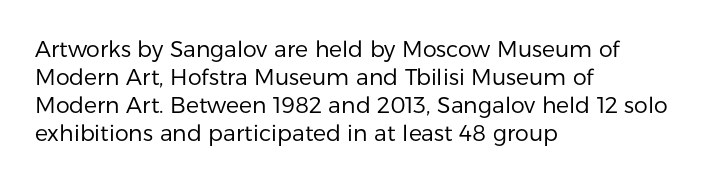
No extra ink here — the face is not bold. Students, observe: this is what conventionally led text looks like. Visually the block forms a straight wall on the left and a jagged coastline on the right. Clear beneath every line of the passage.
